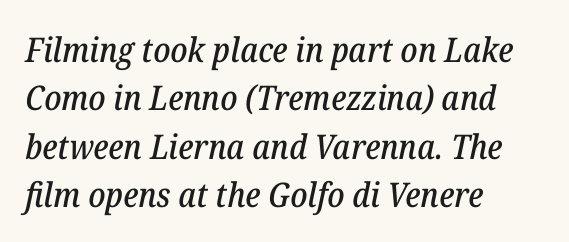
Q: Is the text italic (slanted)? A: Yes, it leans right by about 12 degrees.
Q: Is the typeface a serif or a sans-serif typeface? A: Serif.
Q: Is the text underlined? A: No.
Q: How is the paragraph aligned? A: Left-aligned.
Q: Is the spacing between letters normal or unusually wide? A: Normal.
Q: Is the spacing between lines tight, normal or loose? A: Normal.
Q: Width (condensed, normal, or wide)? A: Normal.
Q: Stroke contrast? A: Low.
Q: x-height? A: Medium.
Q: Monospaced? A: No.
